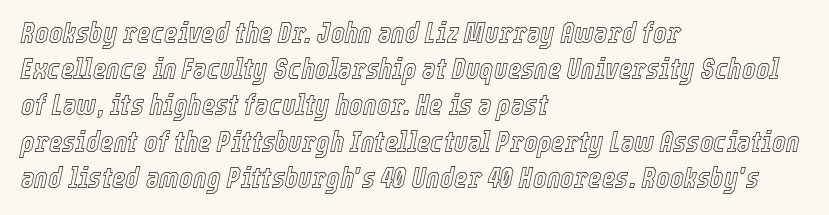
The image shows 29 px condensed type, italic (leaning right); set left-aligned, normal line spacing (1.25x), normal letter spacing, not underlined; a medium x-height.
